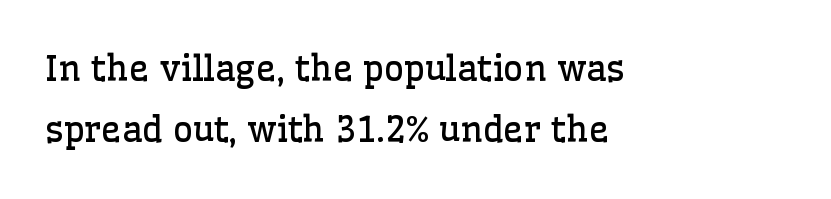
Ordinary non-slanted type is in use. No word sits above an underline. The face used here is rendered with its standard letterfit. The rendering shows small feet on the letterforms — a serif design. Caption: face not bold, strokes unweighted.
